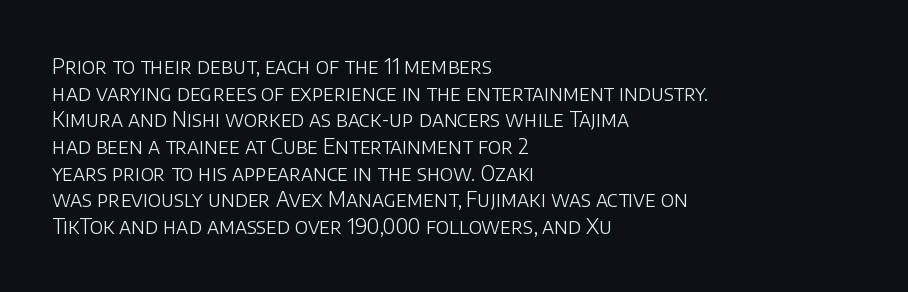
{"italic": "no", "bold": "no", "underline": "no", "align": "left", "line_spacing": "normal", "line_spacing_ratio": 1.27, "letter_spacing": "normal", "letter_spacing_em": 0.0, "glyph_px": 21}
